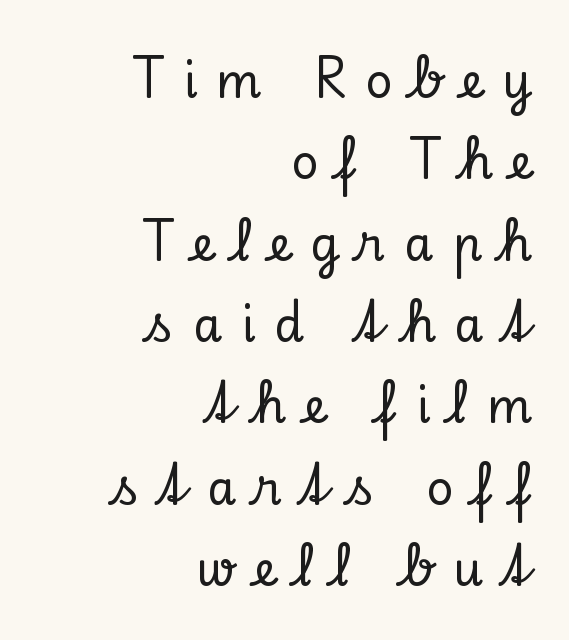
The image shows 47 px text type, upright; set right-aligned, line spacing 1.73x, unusually wide letter spacing (+0.4 em), not underlined; low stroke contrast and a small x-height.
